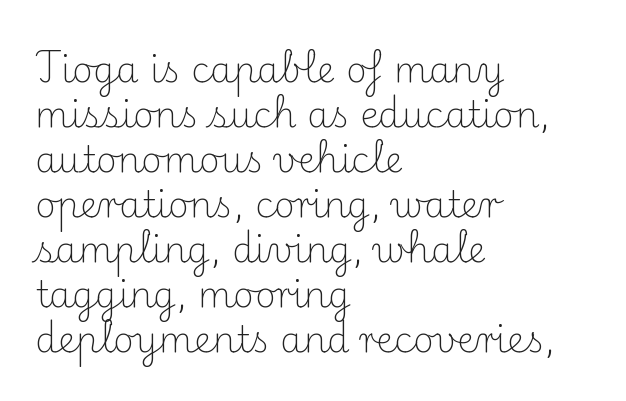
{"serif": "yes", "italic": "no", "bold": "no", "weight": "light", "width": "normal", "stroke_contrast": "medium", "x_height": "small", "monospaced": "no", "underline": "no", "align": "left", "line_spacing": "normal", "line_spacing_ratio": 1.25, "letter_spacing": "normal", "letter_spacing_em": 0.0, "glyph_px": 36}
